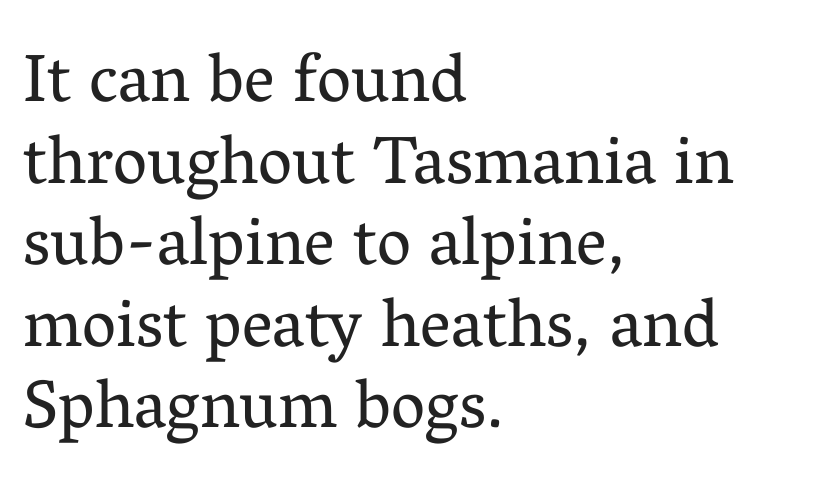
Q: Is the text bold? A: No.
Q: Is the text italic (slanted)? A: No, it is upright.
Q: Is the typeface a serif or a sans-serif typeface? A: Serif.
Q: Is the text underlined? A: No.
Q: How is the paragraph aligned? A: Left-aligned.
Q: Is the spacing between letters normal or unusually wide? A: Normal.
Q: Width (condensed, normal, or wide)? A: Normal.
Q: Stroke contrast? A: Medium.
Q: x-height? A: Medium.
Q: Monospaced? A: No.
